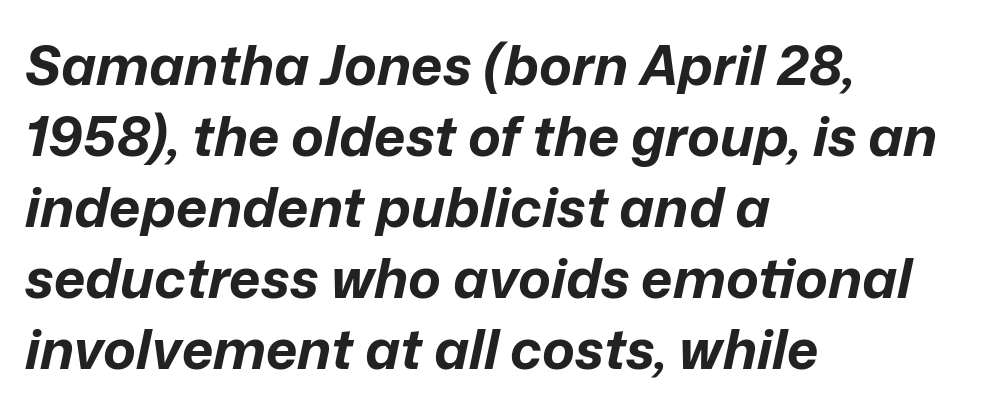
The text block is weighted toward the left margin, trailing off unevenly rightward. Characters follow at the spacing the type designer built in. The letters advance in unequal steps, a hallmark of proportional type. The space beneath each line is pristine and unruled.
